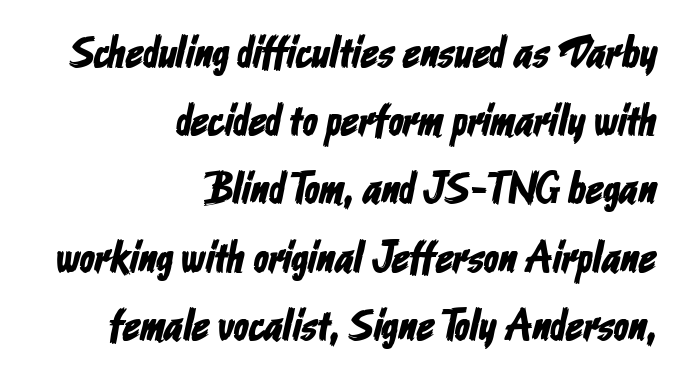
Is the letter spacing exaggerated? No — it looks like the ordinary default. Think of a printed novel: that variable character pitch is what you see here. Glance below the letters and you will spot only blank space. If you measured baseline to baseline, you'd find a middling distance.
